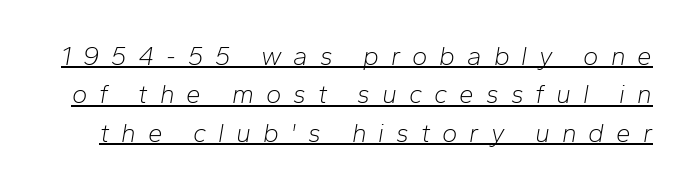
Q: Is the text bold? A: No.
Q: Is the text italic (slanted)? A: Yes, it leans right by about 10 degrees.
Q: Is the text underlined? A: Yes.
Q: Is the spacing between letters normal or unusually wide? A: Unusually wide.
Q: Is the spacing between lines tight, normal or loose? A: Normal.
